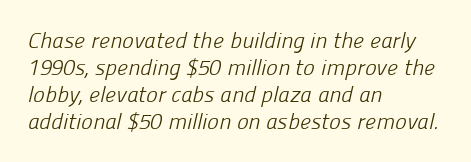
Has an underline been added? It has not. Layout note: lines flush left. The face looks like a standard text weight, possibly lighter. Caption: standard tracking, unaltered.
